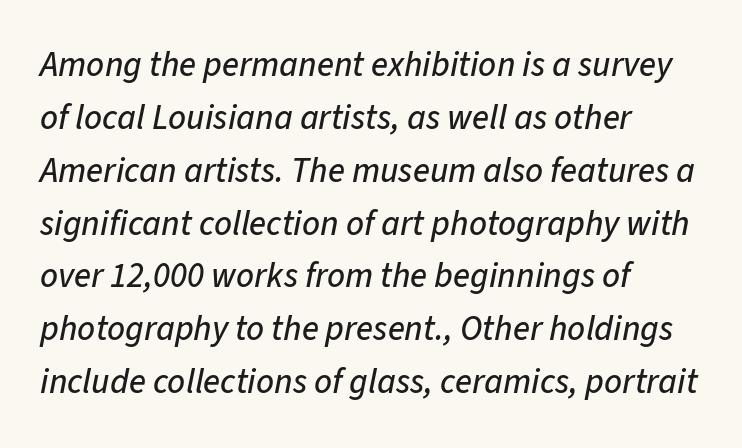
{"italic": "yes", "lean": "right", "slant_degrees": 11, "width": "normal", "stroke_contrast": "low", "x_height": "medium", "monospaced": "no", "underline": "no", "align": "left", "line_spacing": "normal", "line_spacing_ratio": 1.51, "letter_spacing": "normal", "letter_spacing_em": 0.0, "glyph_px": 35}
